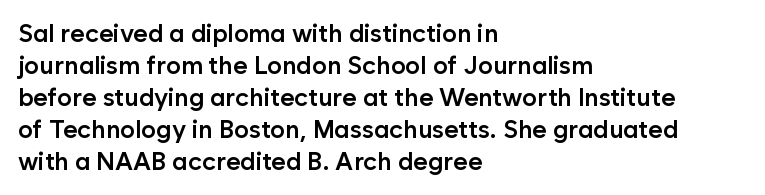
Q: Is the text bold? A: Semi-bold.
Q: Is the text italic (slanted)? A: No, it is upright.
Q: Is the text underlined? A: No.
Q: How is the paragraph aligned? A: Left-aligned.
Q: Is the spacing between letters normal or unusually wide? A: Normal.
Q: Is the spacing between lines tight, normal or loose? A: Normal.
